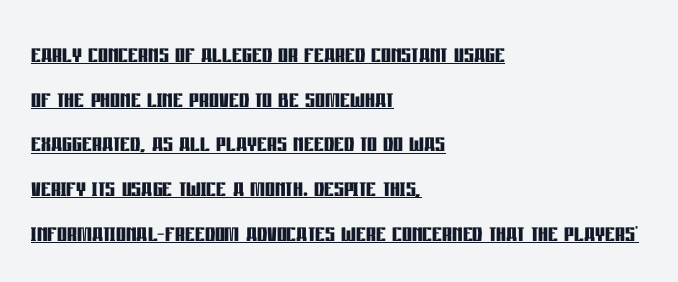
{"serif": "no", "italic": "no", "bold": "yes", "weight": "semibold", "width": "condensed", "stroke_contrast": "low", "x_height": "large", "monospaced": "no", "underline": "yes", "align": "left", "line_spacing": "normal", "line_spacing_ratio": 1.44, "letter_spacing": "normal", "letter_spacing_em": 0.0, "glyph_px": 31}
